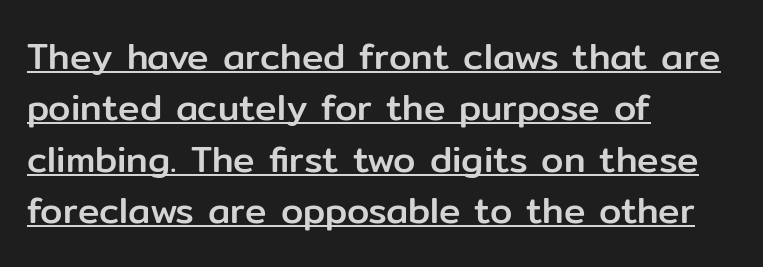
Q: Is the text italic (slanted)? A: No, it is upright.
Q: Is the typeface a serif or a sans-serif typeface? A: Sans-serif.
Q: Is the text underlined? A: Yes.
Q: How is the paragraph aligned? A: Left-aligned.
Q: Is the spacing between letters normal or unusually wide? A: Normal.
Q: Is the spacing between lines tight, normal or loose? A: Normal.
Q: Width (condensed, normal, or wide)? A: Normal.
Q: Stroke contrast? A: Low.
Q: x-height? A: Medium.
Q: Monospaced? A: No.
